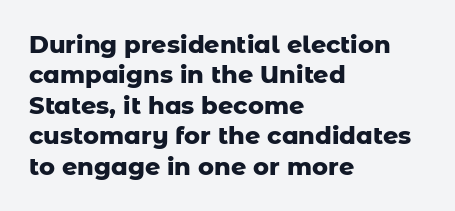
Q: Is the text bold? A: Yes.
Q: Is the text italic (slanted)? A: No, it is upright.
Q: Is the text underlined? A: No.
Q: How is the paragraph aligned? A: Left-aligned.
Q: Is the spacing between letters normal or unusually wide? A: Normal.
Q: Is the spacing between lines tight, normal or loose? A: Normal.
